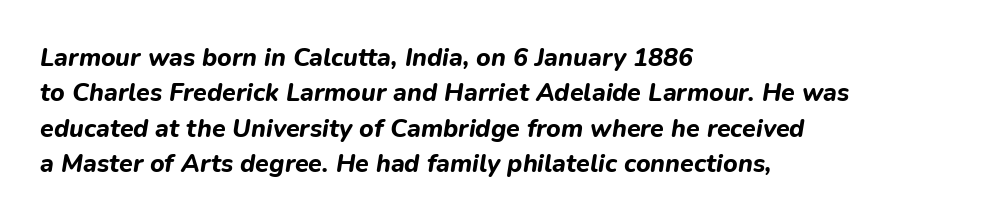
The image shows 25 px bold type, italic (leaning right); set left-aligned, normal line spacing (1.42x), normal letter spacing, not underlined.
